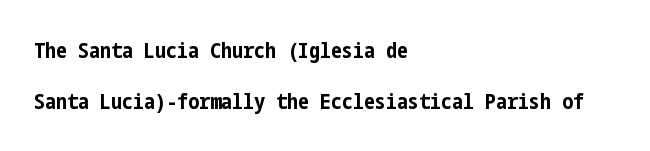
{"italic": "no", "bold": "yes", "underline": "no", "align": "left", "line_spacing": "loose", "line_spacing_ratio": 2.33, "letter_spacing": "normal", "letter_spacing_em": 0.0, "glyph_px": 22}
